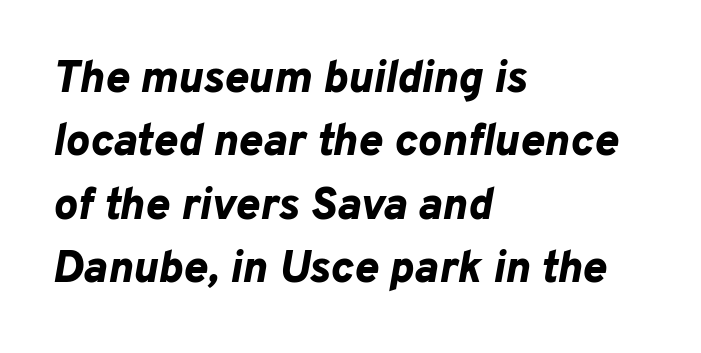
Where is the straight margin? On the left. The rendering uses natural spacing where letterforms have individual widths. Does the leading feel generous? No, just average. Notice how the stems are inclined rather than vertical — that's the hallmark of italics. The line texture is even and compact thanks to regular tracking. Decoration check: the copy has no underline.
